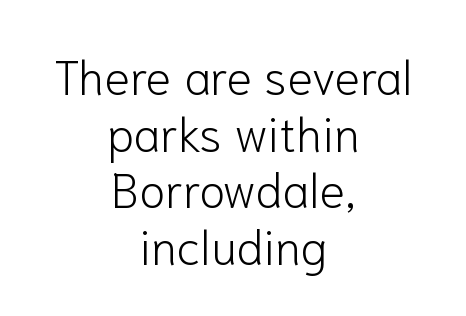
The image shows 48 px light sans-serif type, upright; set centered, line spacing 1.18x, normal letter spacing, not underlined; low stroke contrast and a medium x-height.
